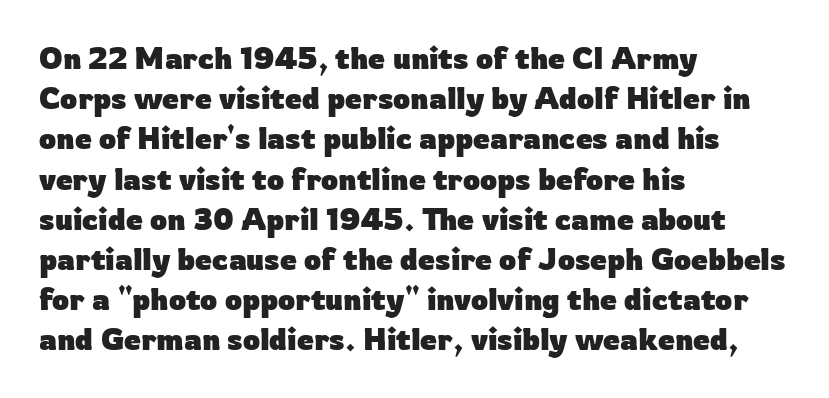
The image shows 30 px heavy sans-serif type, upright; set left-aligned, normal line spacing (1.34x), normal letter spacing, not underlined; low stroke contrast and a medium x-height.
